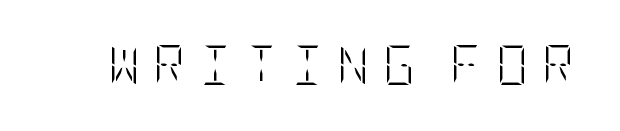
Letter spacing: wide. Style check: upright. Descenders hang freely into open space. The font is comparable to plain body text, perhaps lighter.
